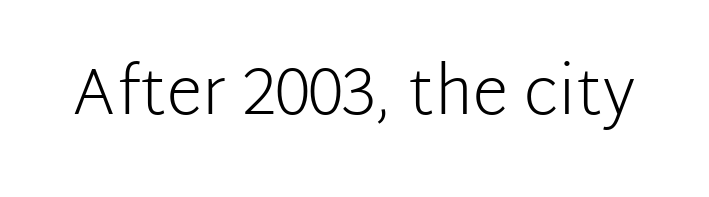
The image shows 66 px light sans-serif type, upright; set normal letter spacing, not underlined; low stroke contrast and a medium x-height.
